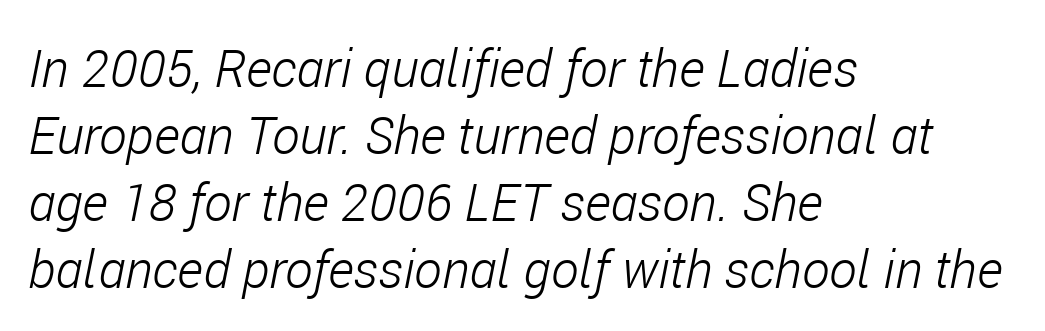
Q: Is the text bold? A: No.
Q: Is the text italic (slanted)? A: Yes, it leans right by about 11 degrees.
Q: Is the text underlined? A: No.
Q: How is the paragraph aligned? A: Left-aligned.
Q: Is the spacing between letters normal or unusually wide? A: Normal.
Q: Is the spacing between lines tight, normal or loose? A: Normal.
Q: Width (condensed, normal, or wide)? A: Condensed.
Q: Stroke contrast? A: Low.
Q: x-height? A: Medium.
Q: Monospaced? A: No.
